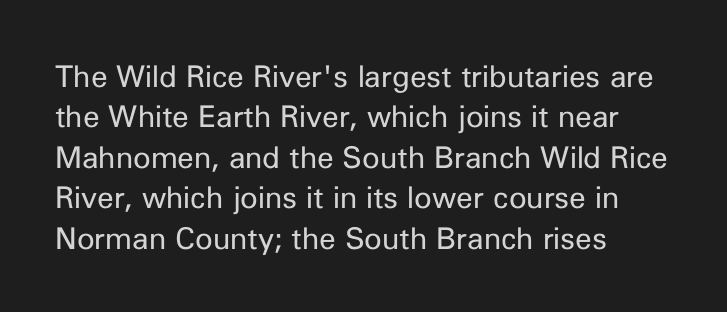
Q: Is the text bold? A: No.
Q: Is the text italic (slanted)? A: No, it is upright.
Q: Is the typeface a serif or a sans-serif typeface? A: Sans-serif.
Q: Is the text underlined? A: No.
Q: How is the paragraph aligned? A: Left-aligned.
Q: Is the spacing between letters normal or unusually wide? A: Normal.
Q: Is the spacing between lines tight, normal or loose? A: Normal.
Q: Width (condensed, normal, or wide)? A: Normal.
Q: Stroke contrast? A: Low.
Q: x-height? A: Medium.
Q: Monospaced? A: No.
